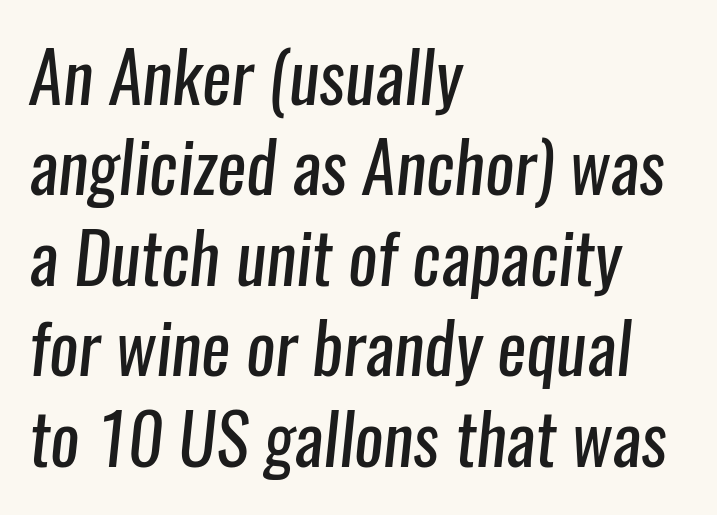
Q: Is the text bold? A: No.
Q: Is the typeface a serif or a sans-serif typeface? A: Sans-serif.
Q: Is the text underlined? A: No.
Q: How is the paragraph aligned? A: Left-aligned.
Q: Is the spacing between letters normal or unusually wide? A: Normal.
Q: Is the spacing between lines tight, normal or loose? A: Normal.
Q: Width (condensed, normal, or wide)? A: Condensed.
Q: Stroke contrast? A: Low.
Q: x-height? A: Medium.
Q: Monospaced? A: No.
